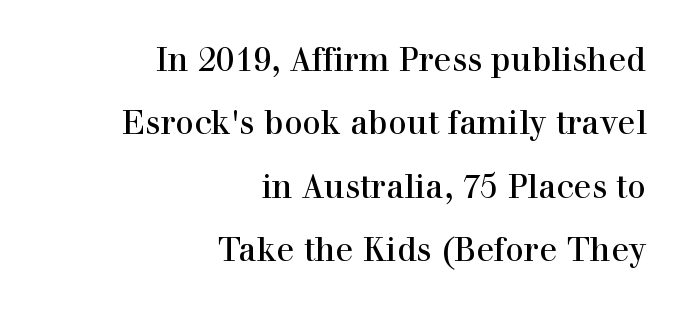
Q: Is the text italic (slanted)? A: No, it is upright.
Q: Is the typeface a serif or a sans-serif typeface? A: Serif.
Q: Is the text underlined? A: No.
Q: How is the paragraph aligned? A: Right-aligned.
Q: Is the spacing between letters normal or unusually wide? A: Normal.
Q: Is the spacing between lines tight, normal or loose? A: Loose.
Q: Width (condensed, normal, or wide)? A: Normal.
Q: x-height? A: Medium.
Q: Monospaced? A: No.
